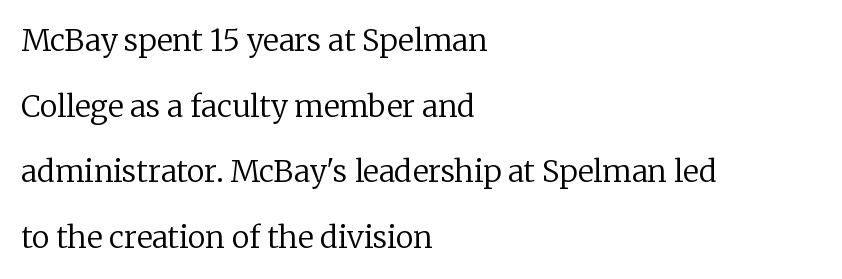
Proportional: the letters do not fall into vertical columns. Font category for this specimen: serif. Honestly, the rows look like they've been pulled way apart. Reading down the block, your eye returns to a fixed left position each line. The weight tops out at a normal text grade.
